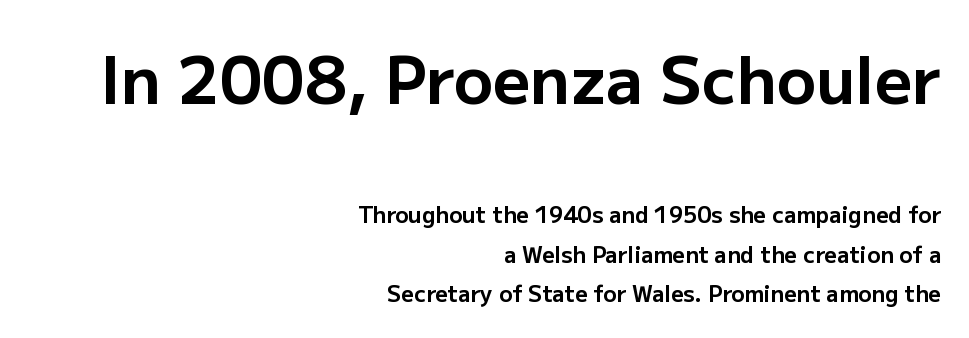
Q: Is the text bold? A: Yes.
Q: Is the text italic (slanted)? A: No, it is upright.
Q: Is the typeface a serif or a sans-serif typeface? A: Sans-serif.
Q: Is the text underlined? A: No.
Q: How is the paragraph aligned? A: Right-aligned.
Q: Is the spacing between letters normal or unusually wide? A: Normal.
Q: Which block of text is set in a larger size, the first (top) or the second (bottom)? A: The first (top) one.
Q: Width (condensed, normal, or wide)? A: Normal.
Q: Stroke contrast? A: Low.
Q: x-height? A: Medium.
Q: Monospaced? A: No.
